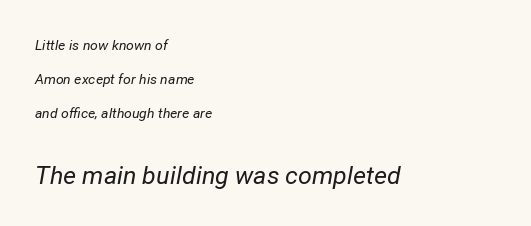
{"italic": "yes", "lean": "right", "slant_degrees": 12, "bold": "no", "underline": "no", "align": "left", "line_spacing": "loose", "line_spacing_ratio": 2.42, "letter_spacing": "normal", "letter_spacing_em": 0.0, "larger_block": "second", "size_ratio": 1.79, "glyph_px": 25}
